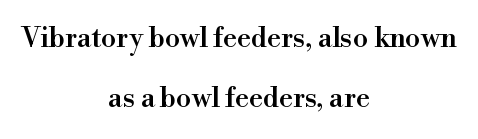
Characters remain perfectly vertical along every line. These lines keep a tight, regular rhythm from letter to letter. The zone under the glyphs is completely vacant. A typesetter would call this leading open, well beyond the default.
